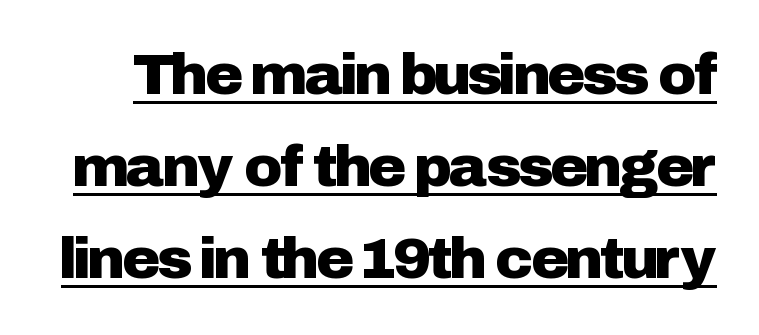
The image shows 58 px sans-serif type, upright; set normal line spacing (1.59x), normal letter spacing, underlined; low stroke contrast and a medium x-height.
